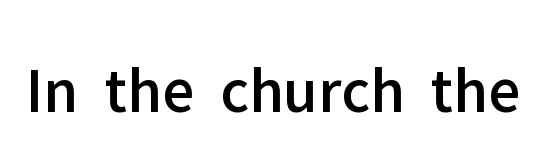
The passage shown is typed in a proportional face where columns would drift. Do the letters lean? They stand straight. Each row of text sits above clean, open space. Each word holds together tightly as a unit, with standard inter-letter gaps. This rendering employs a face without finishing strokes, i.e., a sans-serif.
